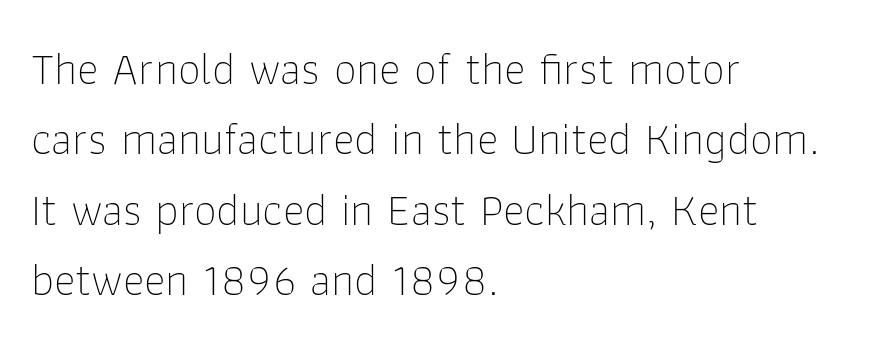
The image shows 46 px thin sans-serif type, upright; set left-aligned, normal line spacing (1.53x), normal letter spacing, not underlined; low stroke contrast and a medium x-height.
